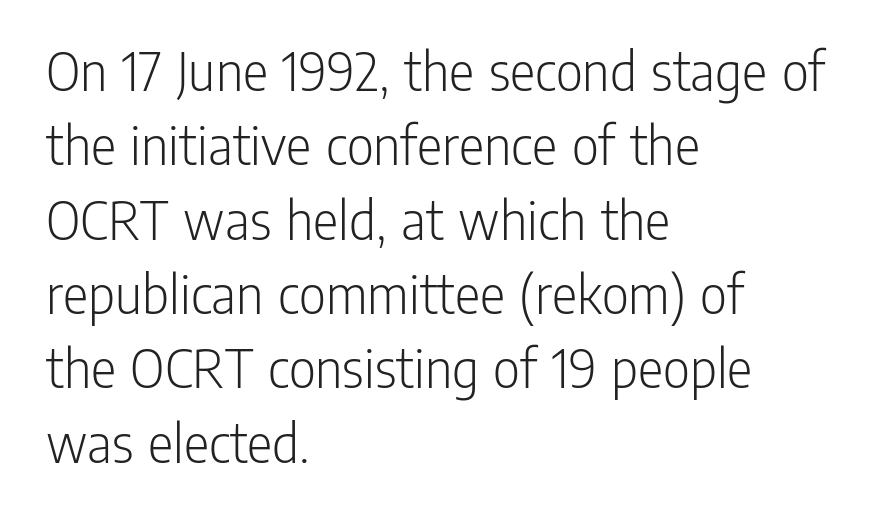
{"serif": "no", "italic": "no", "bold": "no", "weight": "light", "width": "condensed", "stroke_contrast": "low", "x_height": "medium", "monospaced": "no", "underline": "no", "align": "left", "line_spacing": "normal", "line_spacing_ratio": 1.26, "letter_spacing": "normal", "letter_spacing_em": 0.0, "glyph_px": 59}
